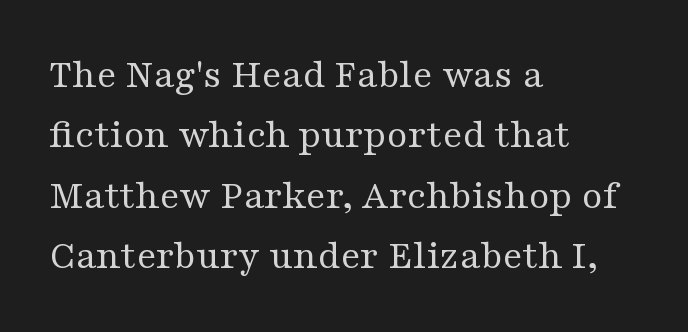
{"serif": "yes", "italic": "no", "bold": "no", "weight": "regular", "width": "wide", "stroke_contrast": "medium", "x_height": "medium", "monospaced": "no", "underline": "no", "align": "left", "line_spacing": "normal", "line_spacing_ratio": 1.44, "letter_spacing": "normal", "letter_spacing_em": 0.0, "glyph_px": 42}
